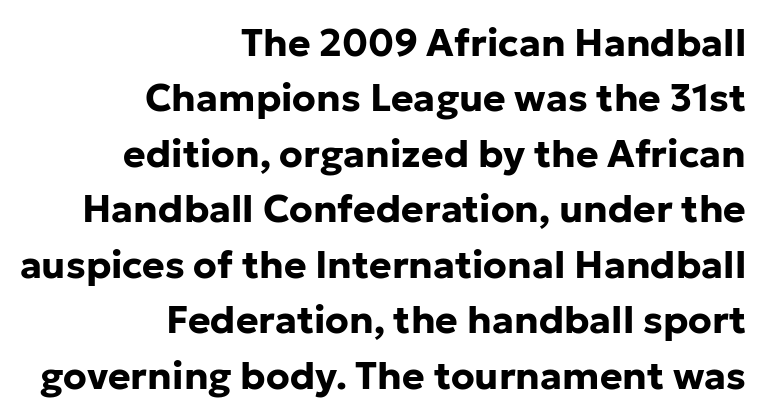
Summary of weight: heavy, a full bold. Character widths vary here, with narrow letters taking less room than wide ones. When letters stand straight like this, we call the style roman or upright. Lines of text with bare space underneath. Honestly, the letter spacing is just normal — you wouldn't notice it.
